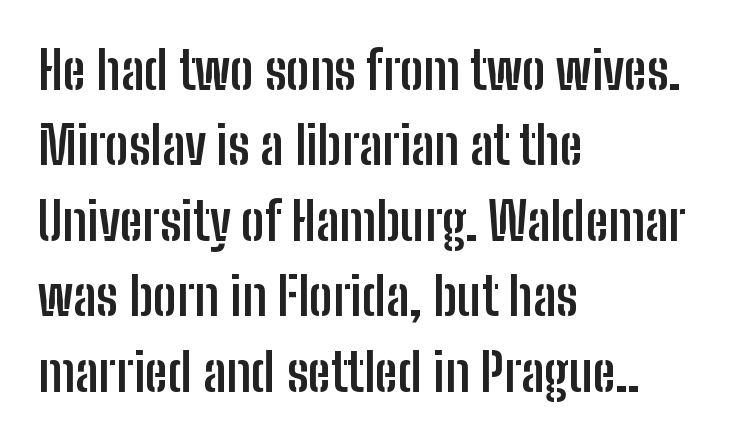
Q: Is the text bold? A: Yes.
Q: Is the text italic (slanted)? A: No, it is upright.
Q: Is the typeface a serif or a sans-serif typeface? A: Sans-serif.
Q: Is the text underlined? A: No.
Q: How is the paragraph aligned? A: Left-aligned.
Q: Is the spacing between letters normal or unusually wide? A: Normal.
Q: Is the spacing between lines tight, normal or loose? A: Normal.
Q: Width (condensed, normal, or wide)? A: Condensed.
Q: Stroke contrast? A: Low.
Q: x-height? A: Medium.
Q: Monospaced? A: No.
